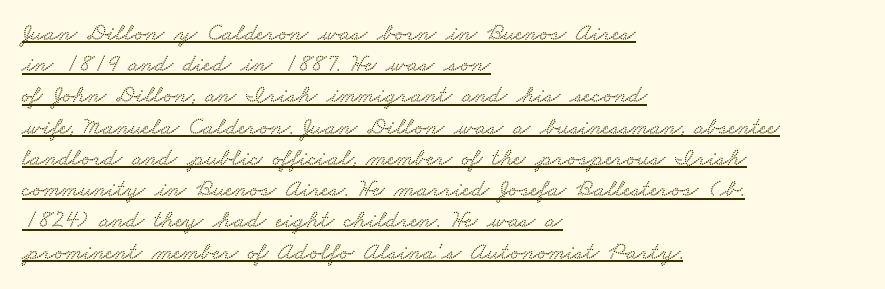
Q: Is the text underlined? A: Yes.
Q: How is the paragraph aligned? A: Left-aligned.
Q: Is the spacing between letters normal or unusually wide? A: Normal.
Q: Is the spacing between lines tight, normal or loose? A: Normal.
